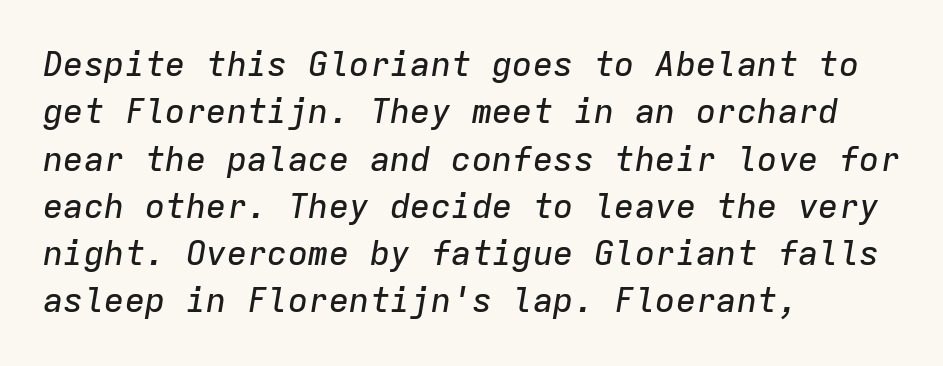
Q: Is the text italic (slanted)? A: Yes, it leans right by about 9 degrees.
Q: Is the text underlined? A: No.
Q: How is the paragraph aligned? A: Left-aligned.
Q: Is the spacing between letters normal or unusually wide? A: Normal.
Q: Is the spacing between lines tight, normal or loose? A: Normal.
Q: Width (condensed, normal, or wide)? A: Normal.
Q: Stroke contrast? A: Low.
Q: x-height? A: Medium.
Q: Monospaced? A: Yes.
